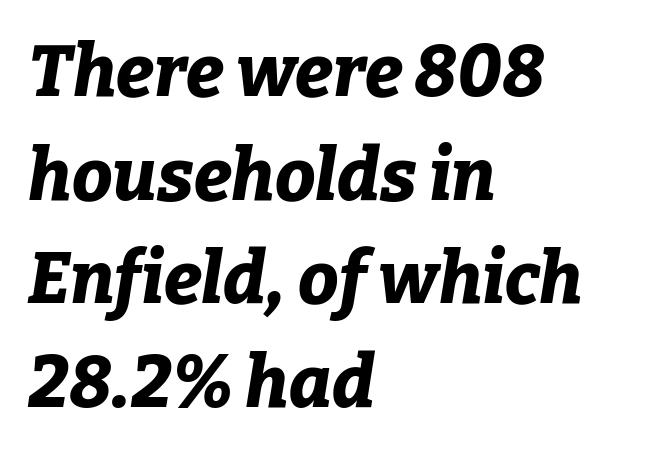
Q: Is the text bold? A: Yes.
Q: Is the text italic (slanted)? A: Yes, it leans right by about 9 degrees.
Q: Is the text underlined? A: No.
Q: How is the paragraph aligned? A: Left-aligned.
Q: Is the spacing between letters normal or unusually wide? A: Normal.
Q: Is the spacing between lines tight, normal or loose? A: Normal.
Q: Width (condensed, normal, or wide)? A: Normal.
Q: Stroke contrast? A: Low.
Q: x-height? A: Medium.
Q: Monospaced? A: No.
